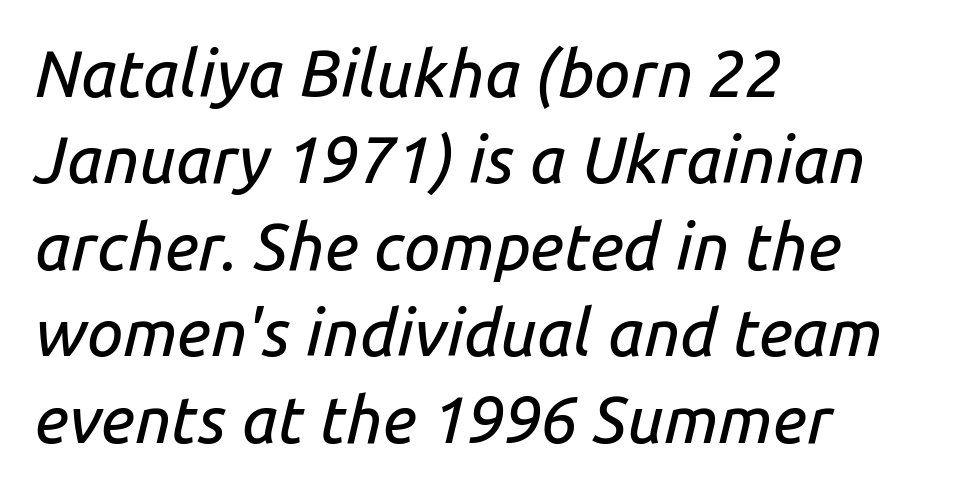
{"italic": "yes", "lean": "right", "slant_degrees": 14, "width": "normal", "stroke_contrast": "low", "x_height": "medium", "monospaced": "no", "underline": "no", "align": "left", "line_spacing": "normal", "line_spacing_ratio": 1.33, "letter_spacing": "normal", "letter_spacing_em": 0.0, "glyph_px": 65}
